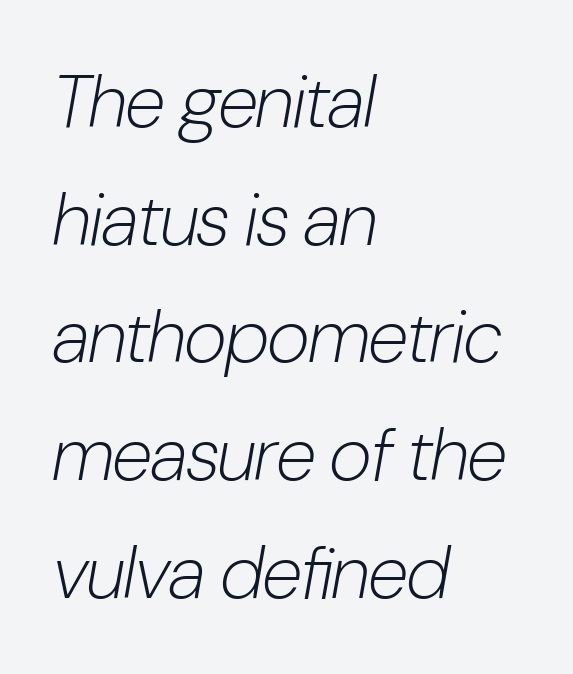
Q: Is the text bold? A: No.
Q: Is the text italic (slanted)? A: Yes, it leans right by about 10 degrees.
Q: Is the text underlined? A: No.
Q: How is the paragraph aligned? A: Left-aligned.
Q: Is the spacing between letters normal or unusually wide? A: Normal.
Q: Is the spacing between lines tight, normal or loose? A: Normal.
Q: Width (condensed, normal, or wide)? A: Condensed.
Q: Stroke contrast? A: Low.
Q: x-height? A: Medium.
Q: Monospaced? A: No.
